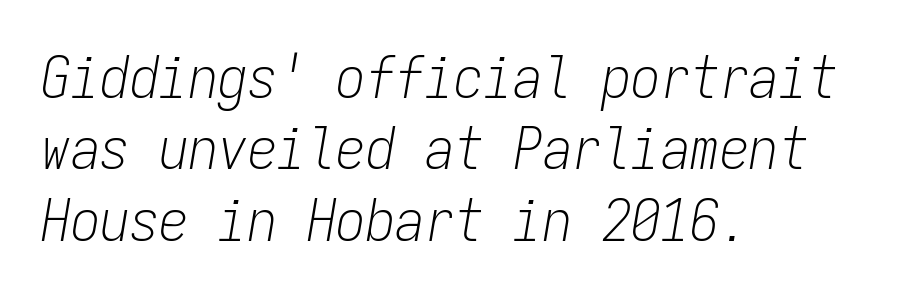
Inter-character spacing is left at the font's built-in metrics. Vertical stems look standard width or narrower in stroke. Alignment: flush left. A clean baseline with only descenders dipping below it. The whole block is typeset with a tilt.
